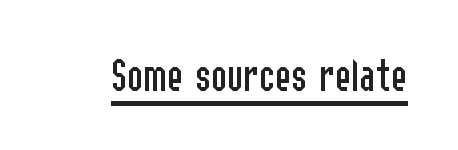
Q: Is the text bold? A: No.
Q: Is the text italic (slanted)? A: No, it is upright.
Q: Is the typeface a serif or a sans-serif typeface? A: Sans-serif.
Q: Is the text underlined? A: Yes.
Q: Is the spacing between letters normal or unusually wide? A: Normal.
Q: Width (condensed, normal, or wide)? A: Condensed.
Q: Stroke contrast? A: Low.
Q: x-height? A: Medium.
Q: Monospaced? A: No.
